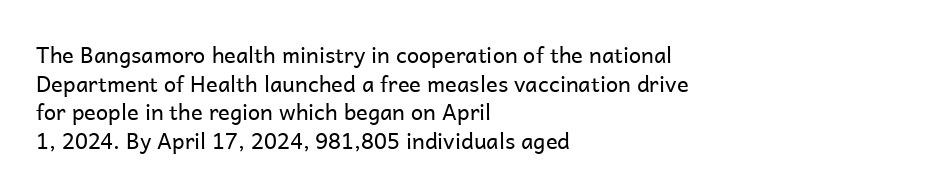
The image shows 22 px text type, upright; set left-aligned, normal line spacing (1.3x), normal letter spacing, not underlined.
